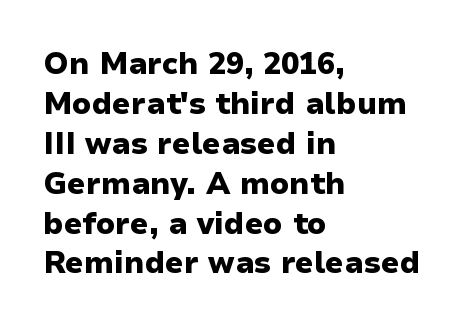
{"serif": "no", "italic": "no", "bold": "yes", "weight": "heavy", "width": "normal", "stroke_contrast": "low", "x_height": "medium", "monospaced": "no", "underline": "no", "align": "left", "line_spacing": "normal", "line_spacing_ratio": 1.33, "letter_spacing": "normal", "letter_spacing_em": 0.0, "glyph_px": 30}
